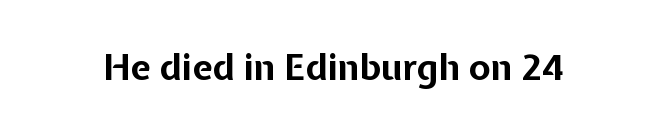
Q: Is the text bold? A: Yes.
Q: Is the text italic (slanted)? A: No, it is upright.
Q: Is the typeface a serif or a sans-serif typeface? A: Sans-serif.
Q: Is the text underlined? A: No.
Q: Is the spacing between letters normal or unusually wide? A: Normal.
Q: Width (condensed, normal, or wide)? A: Normal.
Q: Stroke contrast? A: Low.
Q: x-height? A: Medium.
Q: Monospaced? A: No.
